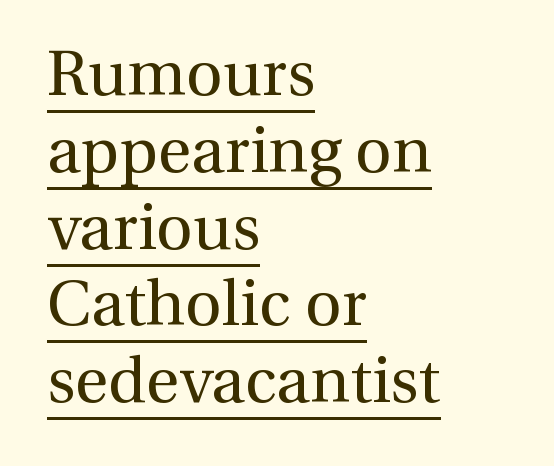
Visually the block forms a straight wall on the left and a jagged coastline on the right. The typography opts for an upright posture over an oblique one. These lines are rendered in a variable-pitch font. The words here are underlined. Unlike a clean sans, this face finishes its strokes with serifs.
